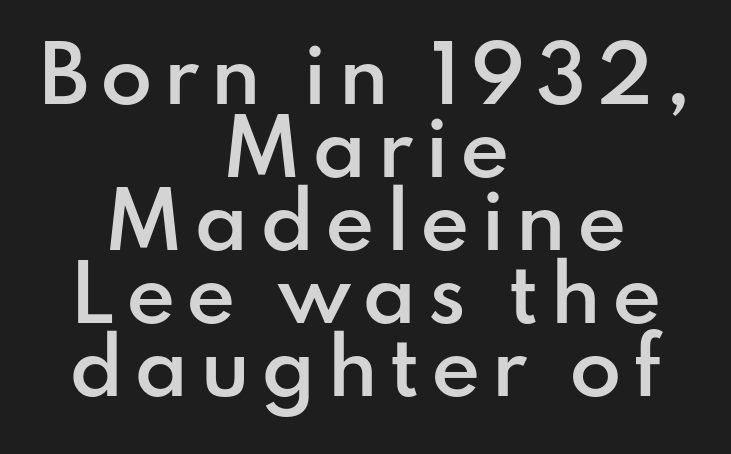
The passage shown is semibold, sitting just below true bold. Posture: vertical. Does the leading feel generous? Not at all — it's pinched. The passage shown is typed in a proportional face where columns would drift. The baseline area is clear. The face used here is a sans, in the tradition of grotesques and geometrics.
